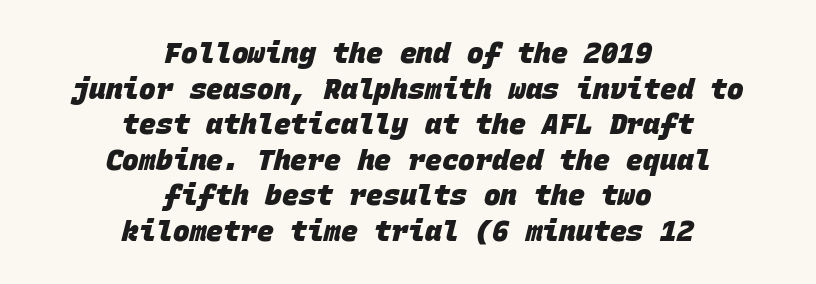
Compared with an ordinary text face, these strokes are far heavier — a full bold. Successive baselines arrive at the customary interval. The rendering shows plain stroke endings on the letterforms — a sans-serif design. Think of a typewriter: that constant character pitch is what you see here.
